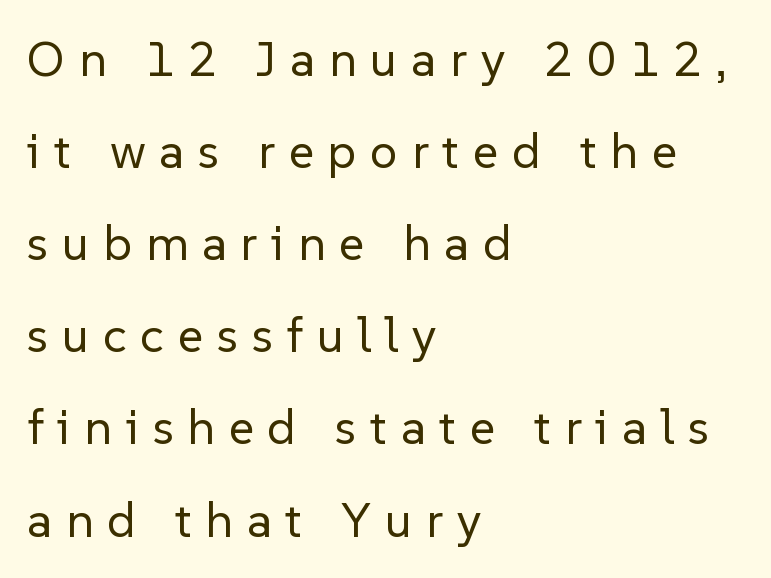
{"serif": "no", "italic": "no", "bold": "no", "weight": "regular", "width": "normal", "stroke_contrast": "low", "x_height": "medium", "monospaced": "no", "underline": "no", "align": "left", "line_spacing_ratio": 1.88, "letter_spacing": "wide", "letter_spacing_em": 0.28, "glyph_px": 49}
